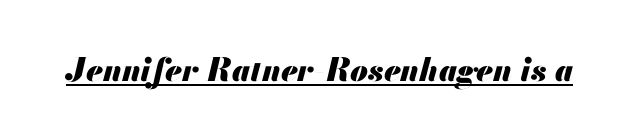
{"italic": "yes", "lean": "right", "slant_degrees": 13, "bold": "yes", "weight": "heavy", "width": "normal", "stroke_contrast": "medium", "x_height": "small", "monospaced": "no", "underline": "yes", "letter_spacing": "normal", "letter_spacing_em": 0.0, "glyph_px": 32}
